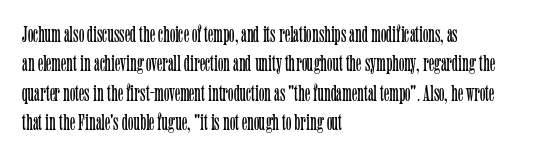
The image shows 23 px text type, upright; set left-aligned, normal line spacing (1.28x), normal letter spacing, not underlined.
